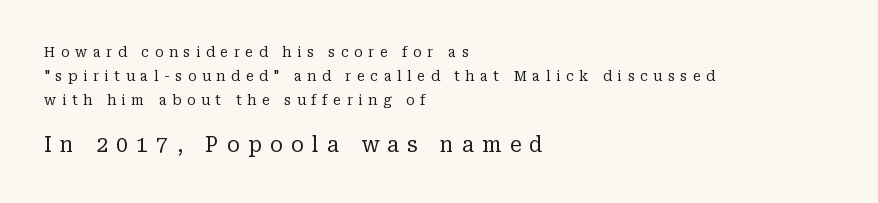
The image shows 21 px text type, upright; set left-aligned, normal line spacing (1.7x), unusually wide letter spacing (+0.4 em), not underlined; the second (bottom) block is 1.5x larger.
